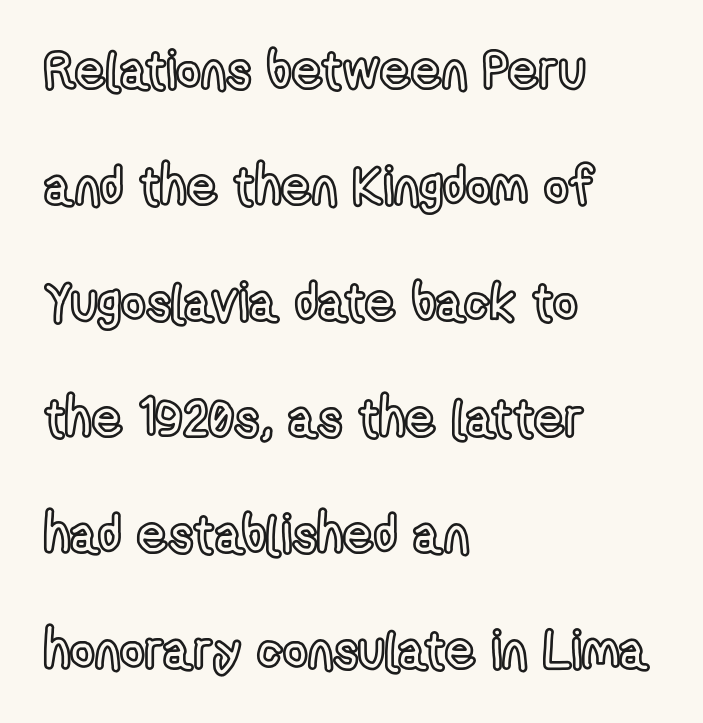
The image shows 53 px condensed type, upright; set left-aligned, loose line spacing (2.19x), normal letter spacing, not underlined; a medium x-height.
